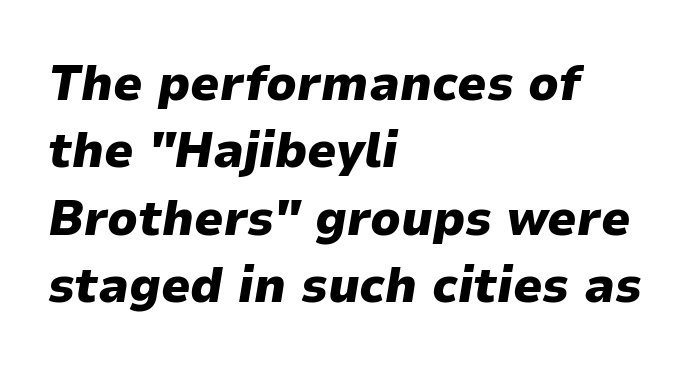
The image shows 51 px heavy type, italic (leaning right); set left-aligned, normal line spacing (1.32x), normal letter spacing, not underlined; low stroke contrast and a medium x-height.
